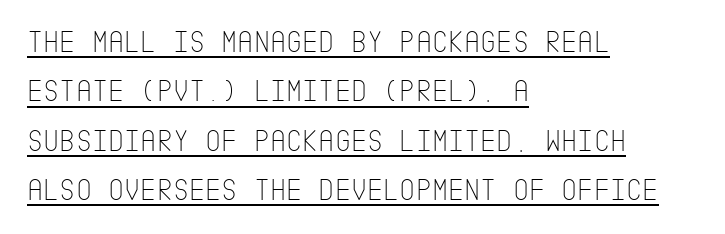
{"serif": "no", "italic": "no", "bold": "no", "weight": "thin", "width": "condensed", "stroke_contrast": "low", "x_height": "large", "underline": "yes", "align": "left", "line_spacing": "normal", "line_spacing_ratio": 1.59, "letter_spacing": "normal", "letter_spacing_em": 0.0, "glyph_px": 31}
